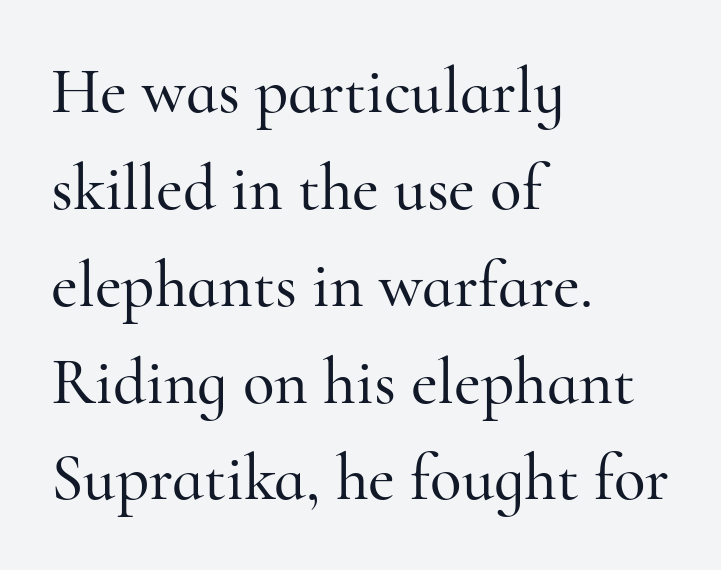
{"serif": "yes", "italic": "no", "width": "normal", "stroke_contrast": "high", "x_height": "small", "monospaced": "no", "underline": "no", "align": "left", "line_spacing": "normal", "line_spacing_ratio": 1.49, "letter_spacing": "normal", "letter_spacing_em": 0.0, "glyph_px": 65}
